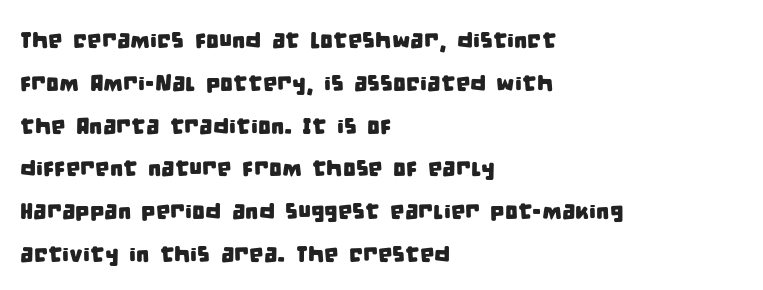
Casual observation: everything's shoved over to the left. Check the space under the baseline: it is left empty. Look at the tracking — it's just the regular setting, nothing added.
